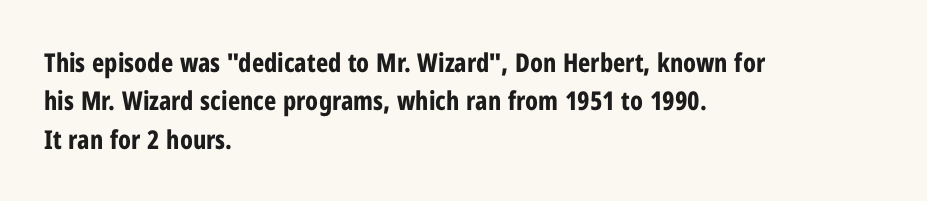
The image shows 26 px bold type, upright; set left-aligned, normal line spacing (1.48x), normal letter spacing, not underlined.
